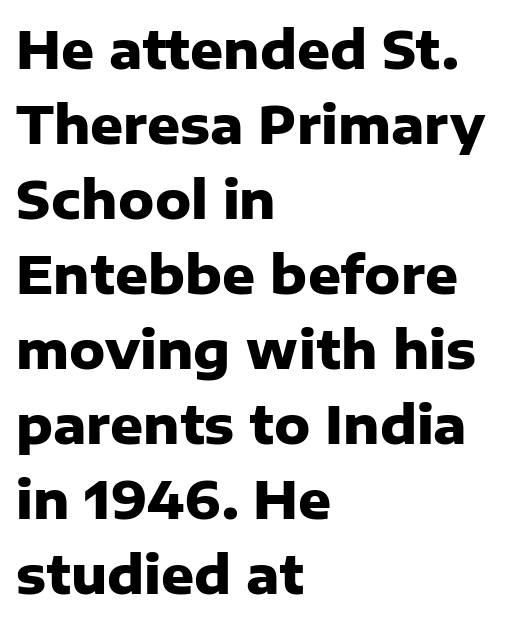
{"serif": "no", "italic": "no", "bold": "yes", "weight": "heavy", "width": "normal", "stroke_contrast": "low", "x_height": "medium", "monospaced": "no", "underline": "no", "align": "left", "line_spacing": "normal", "line_spacing_ratio": 1.47, "letter_spacing": "normal", "letter_spacing_em": 0.0, "glyph_px": 51}
